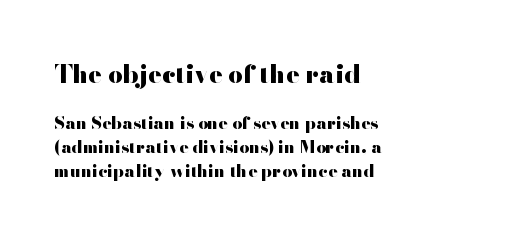
The gap between lines stays unmarked. Its strokes are broad and dark, the hallmark of bold type. Note: larger setting up top, smaller setting below. The gaps between neighbouring characters are ordinary and unremarkable. Caption: multi-line text, flush left, ragged right.
